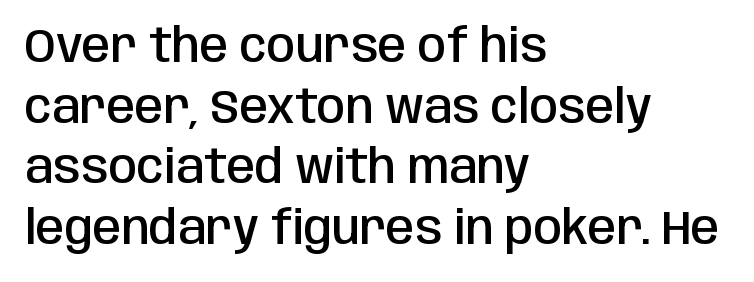
{"serif": "no", "italic": "no", "bold": "semi", "weight": "semibold", "width": "condensed", "stroke_contrast": "low", "x_height": "large", "monospaced": "no", "underline": "no", "align": "left", "line_spacing": "normal", "line_spacing_ratio": 1.32, "letter_spacing": "normal", "letter_spacing_em": 0.0, "glyph_px": 46}
